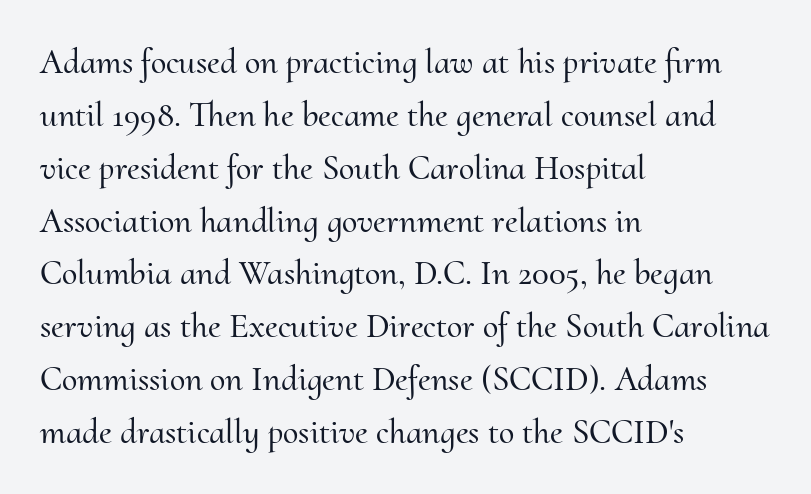
Rule under the text: the space is simply empty. Horizontal bands of white between lines are of average thickness. Serif or sans? Serif — the stroke terminals have little feet. The letters stand straight up with perfectly vertical stems. The face used here is rendered with its standard letterfit.
